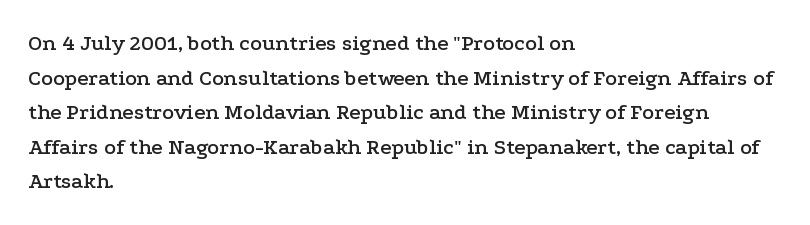
Q: Is the text italic (slanted)? A: No, it is upright.
Q: Is the text underlined? A: No.
Q: How is the paragraph aligned? A: Left-aligned.
Q: Is the spacing between letters normal or unusually wide? A: Normal.
Q: Is the spacing between lines tight, normal or loose? A: Normal.
